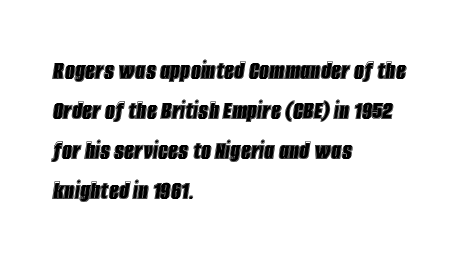
{"italic": "yes", "lean": "right", "slant_degrees": 8, "width": "condensed", "x_height": "large", "monospaced": "no", "underline": "no", "align": "left", "line_spacing": "normal", "line_spacing_ratio": 1.43, "letter_spacing": "normal", "letter_spacing_em": 0.0, "glyph_px": 28}
